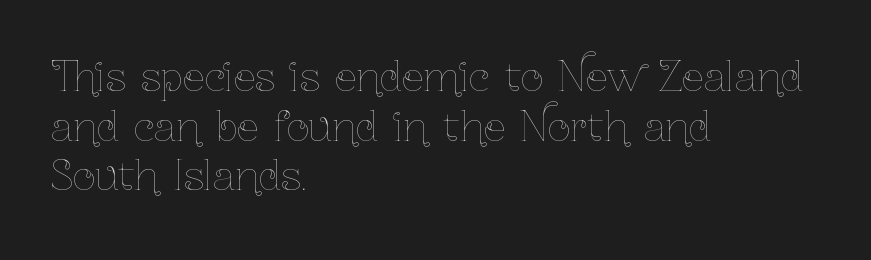
{"italic": "no", "bold": "no", "weight": "thin", "width": "condensed", "stroke_contrast": "low", "x_height": "medium", "monospaced": "no", "underline": "no", "align": "left", "line_spacing": "normal", "line_spacing_ratio": 1.27, "letter_spacing": "normal", "letter_spacing_em": 0.0, "glyph_px": 39}
